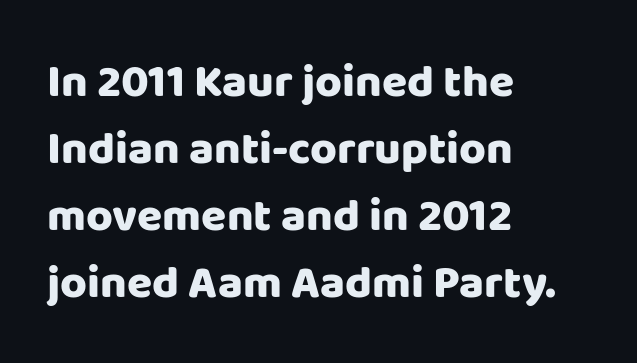
Q: Is the text bold? A: Yes.
Q: Is the text italic (slanted)? A: No, it is upright.
Q: Is the typeface a serif or a sans-serif typeface? A: Sans-serif.
Q: Is the text underlined? A: No.
Q: How is the paragraph aligned? A: Left-aligned.
Q: Is the spacing between letters normal or unusually wide? A: Normal.
Q: Is the spacing between lines tight, normal or loose? A: Normal.
Q: Width (condensed, normal, or wide)? A: Normal.
Q: Stroke contrast? A: Low.
Q: x-height? A: Large.
Q: Monospaced? A: No.
